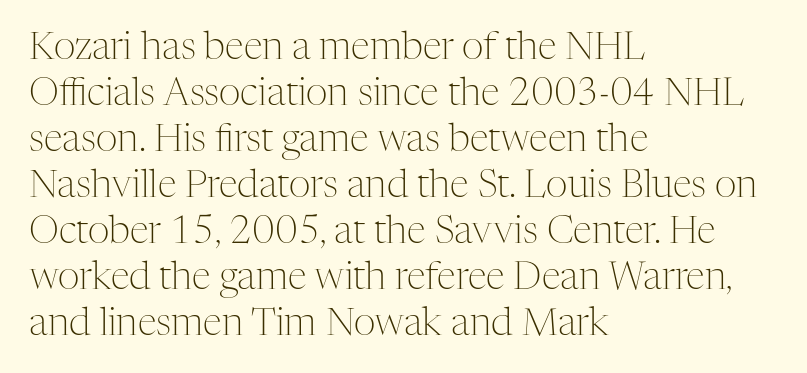
{"serif": "yes", "italic": "no", "bold": "no", "weight": "light", "width": "normal", "stroke_contrast": "medium", "x_height": "medium", "monospaced": "no", "underline": "no", "align": "left", "line_spacing_ratio": 1.21, "letter_spacing": "normal", "letter_spacing_em": 0.0, "glyph_px": 38}
